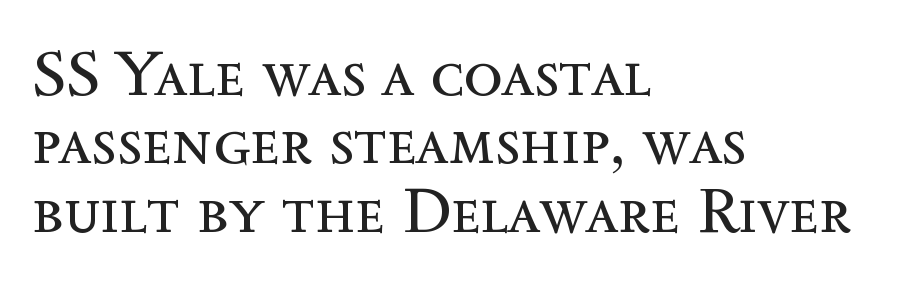
Q: Is the text bold? A: No.
Q: Is the text italic (slanted)? A: No, it is upright.
Q: Is the text underlined? A: No.
Q: How is the paragraph aligned? A: Left-aligned.
Q: Is the spacing between letters normal or unusually wide? A: Normal.
Q: Is the spacing between lines tight, normal or loose? A: Tight.
Q: Width (condensed, normal, or wide)? A: Normal.
Q: x-height? A: Medium.
Q: Monospaced? A: No.
